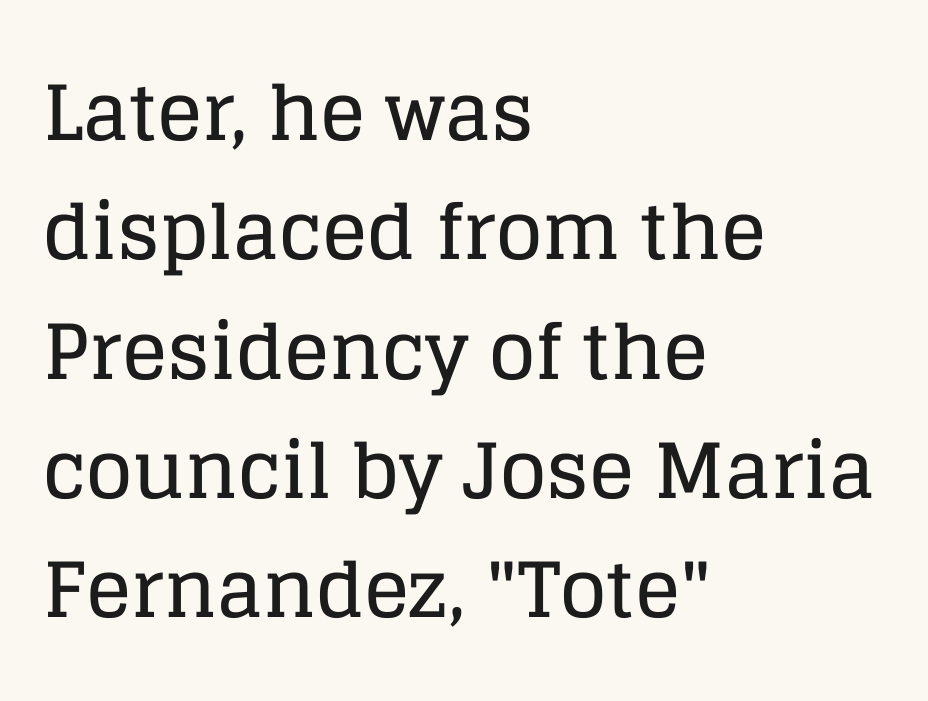
The image shows 76 px serif type, upright; set left-aligned, normal line spacing (1.57x), normal letter spacing, not underlined; low stroke contrast and a large x-height.
